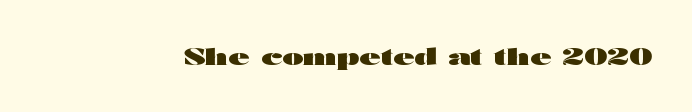
The image shows 23 px bold type, upright; set normal letter spacing, not underlined.
